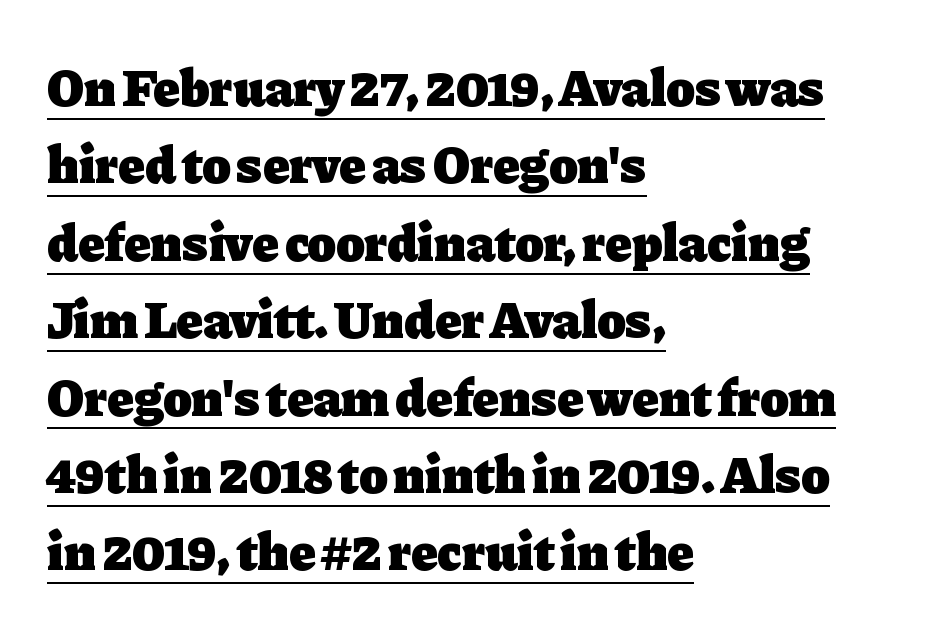
{"serif": "yes", "italic": "no", "bold": "yes", "weight": "heavy", "width": "normal", "stroke_contrast": "low", "x_height": "medium", "monospaced": "no", "underline": "yes", "align": "left", "line_spacing": "normal", "line_spacing_ratio": 1.46, "letter_spacing": "normal", "letter_spacing_em": 0.0, "glyph_px": 53}
